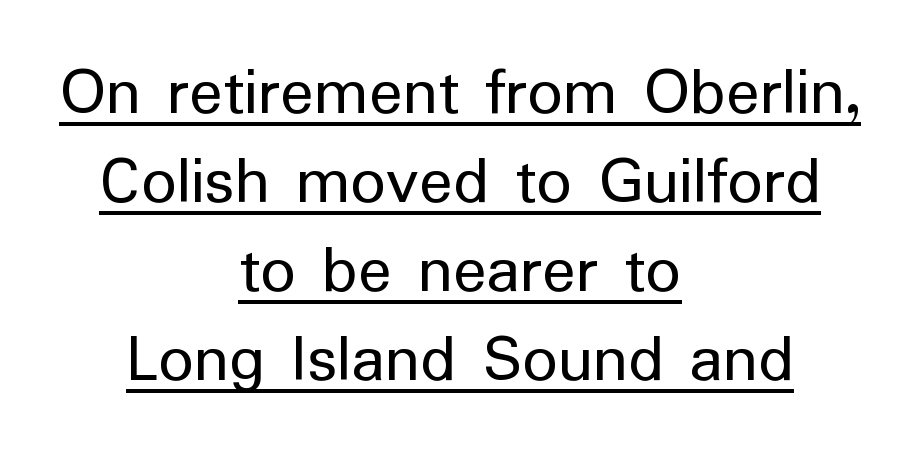
Honestly, the row spacing looks completely unremarkable. Tracking value appears to be zero — textbook default spacing. The letters advance in unequal steps, a hallmark of proportional type. Layout note: lines centered.
